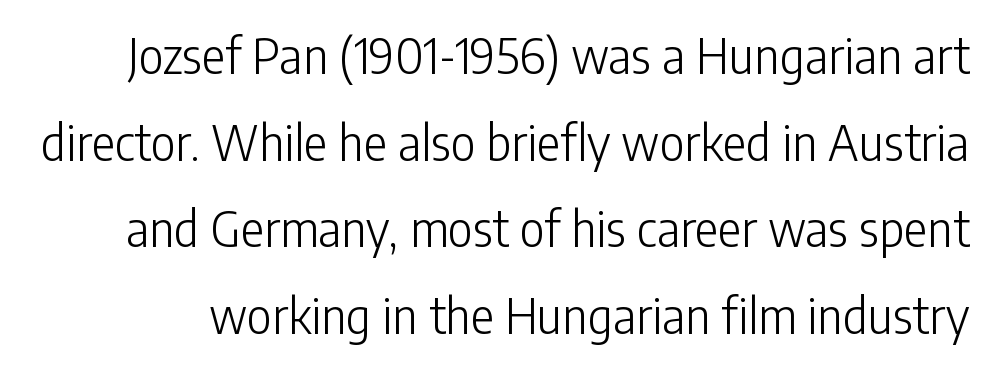
{"serif": "no", "italic": "no", "bold": "no", "weight": "light", "width": "condensed", "stroke_contrast": "low", "x_height": "medium", "monospaced": "no", "underline": "no", "line_spacing_ratio": 1.77, "letter_spacing": "normal", "letter_spacing_em": 0.0, "glyph_px": 49}
